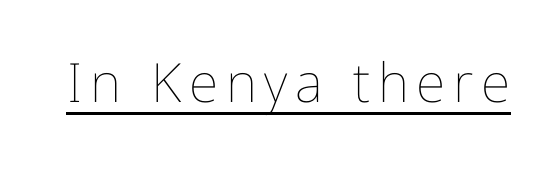
The image shows 54 px thin, condensed type, upright; set underlined; low stroke contrast and a medium x-height.
